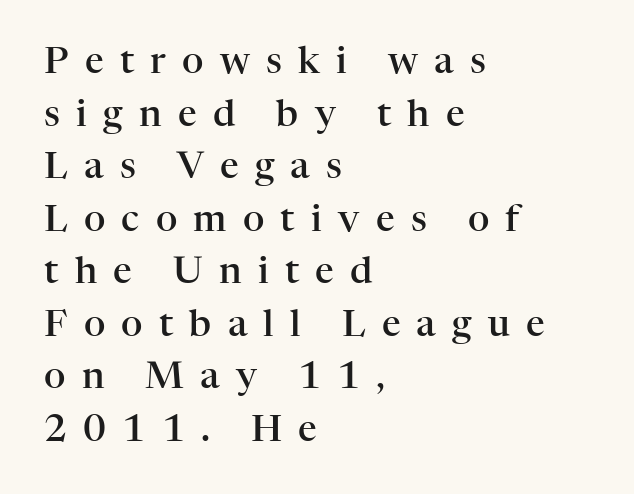
{"serif": "yes", "italic": "no", "bold": "semi", "weight": "semibold", "width": "normal", "stroke_contrast": "high", "x_height": "medium", "monospaced": "no", "underline": "no", "align": "left", "line_spacing": "normal", "line_spacing_ratio": 1.42, "letter_spacing": "wide", "letter_spacing_em": 0.44, "glyph_px": 37}
